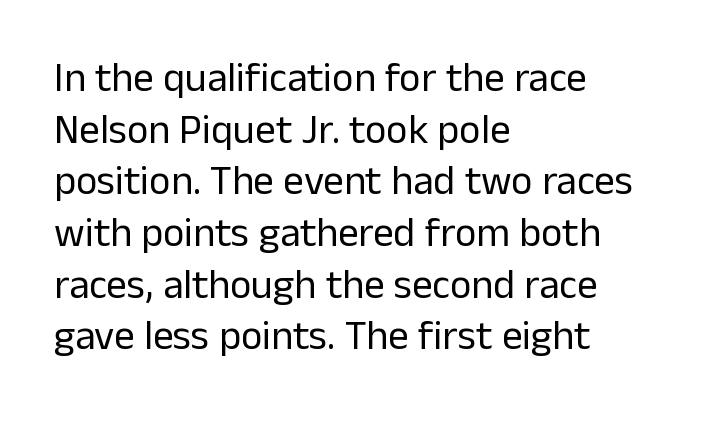
The image shows 41 px regular-weight sans-serif type, upright; set left-aligned, normal line spacing (1.26x), normal letter spacing, not underlined; low stroke contrast and a medium x-height.
